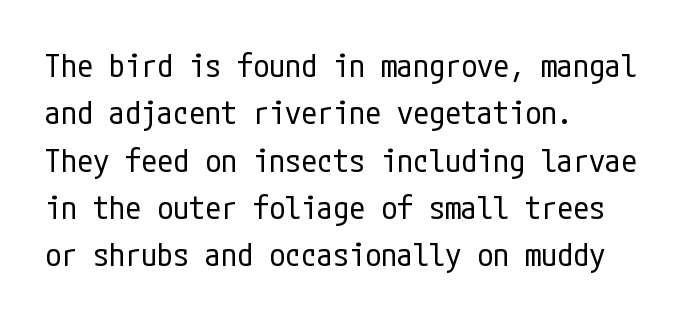
Q: Is the text bold? A: No.
Q: Is the text italic (slanted)? A: No, it is upright.
Q: Is the typeface a serif or a sans-serif typeface? A: Sans-serif.
Q: Is the text underlined? A: No.
Q: How is the paragraph aligned? A: Left-aligned.
Q: Is the spacing between letters normal or unusually wide? A: Normal.
Q: Is the spacing between lines tight, normal or loose? A: Normal.
Q: Width (condensed, normal, or wide)? A: Condensed.
Q: Stroke contrast? A: Low.
Q: x-height? A: Medium.
